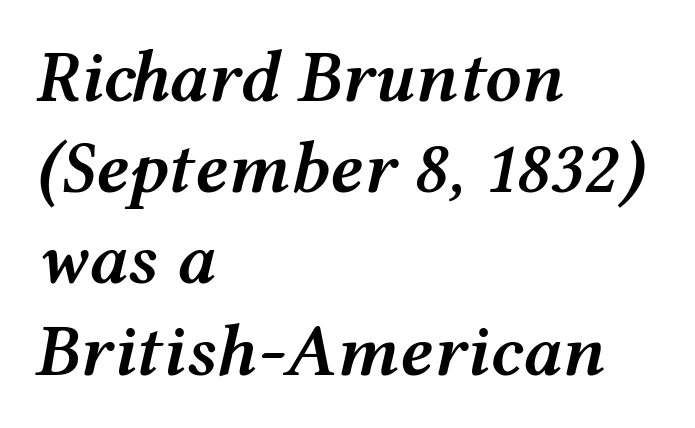
Q: Is the text bold? A: Semi-bold.
Q: Is the text italic (slanted)? A: Yes, it leans right by about 12 degrees.
Q: Is the text underlined? A: No.
Q: How is the paragraph aligned? A: Left-aligned.
Q: Is the spacing between letters normal or unusually wide? A: Normal.
Q: Is the spacing between lines tight, normal or loose? A: Normal.
Q: Width (condensed, normal, or wide)? A: Wide.
Q: Stroke contrast? A: Medium.
Q: x-height? A: Medium.
Q: Monospaced? A: No.
